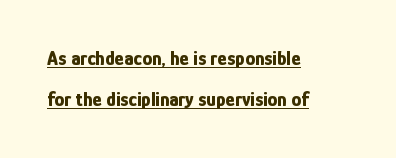
Q: Is the text bold? A: Yes.
Q: Is the text italic (slanted)? A: No, it is upright.
Q: Is the text underlined? A: Yes.
Q: How is the paragraph aligned? A: Left-aligned.
Q: Is the spacing between letters normal or unusually wide? A: Normal.
Q: Is the spacing between lines tight, normal or loose? A: Loose.
